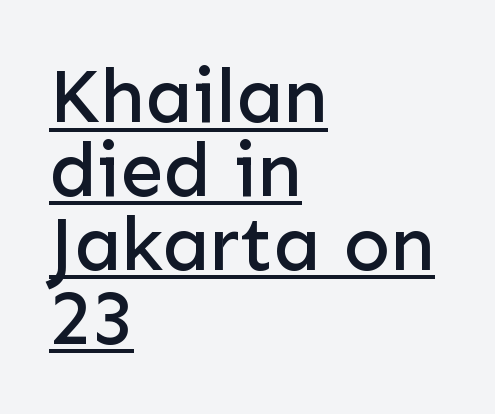
The image shows 77 px sans-serif type, upright; set left-aligned, tight line spacing (0.96x), normal letter spacing, underlined; low stroke contrast and a medium x-height.
